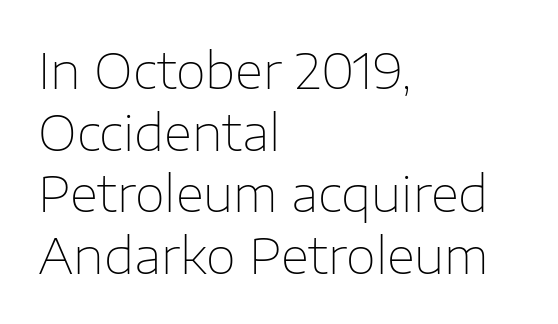
The image shows 49 px thin sans-serif type, upright; set left-aligned, normal line spacing (1.26x), normal letter spacing, not underlined; low stroke contrast and a medium x-height.
